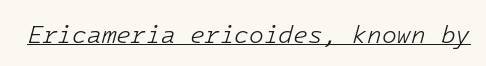
The image shows 24 px text type, italic (leaning right); set normal letter spacing, underlined.
